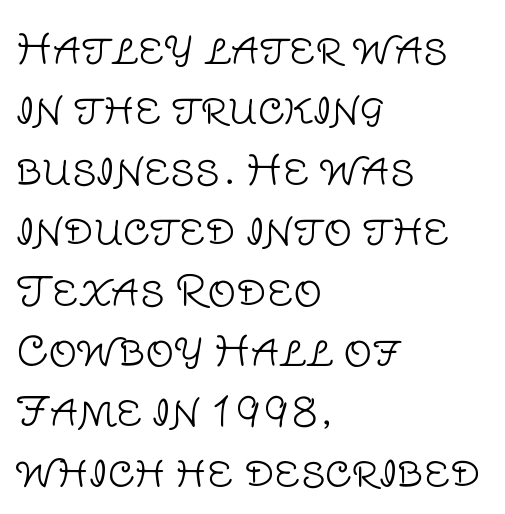
{"serif": "no", "bold": "no", "weight": "light", "width": "normal", "stroke_contrast": "low", "x_height": "large", "monospaced": "no", "underline": "no", "align": "left", "line_spacing": "normal", "line_spacing_ratio": 1.51, "letter_spacing": "normal", "letter_spacing_em": 0.0, "glyph_px": 40}
